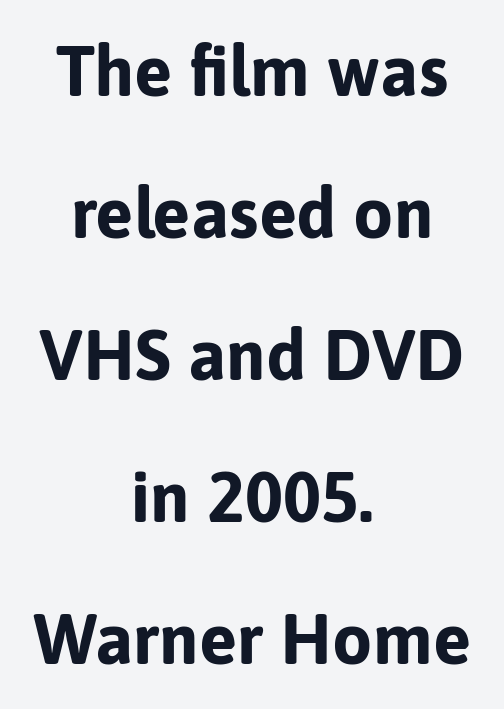
Q: Is the text bold? A: Yes.
Q: Is the text italic (slanted)? A: No, it is upright.
Q: Is the typeface a serif or a sans-serif typeface? A: Sans-serif.
Q: Is the text underlined? A: No.
Q: How is the paragraph aligned? A: Centered.
Q: Is the spacing between letters normal or unusually wide? A: Normal.
Q: Is the spacing between lines tight, normal or loose? A: Loose.
Q: Width (condensed, normal, or wide)? A: Normal.
Q: Stroke contrast? A: Low.
Q: x-height? A: Medium.
Q: Monospaced? A: No.
